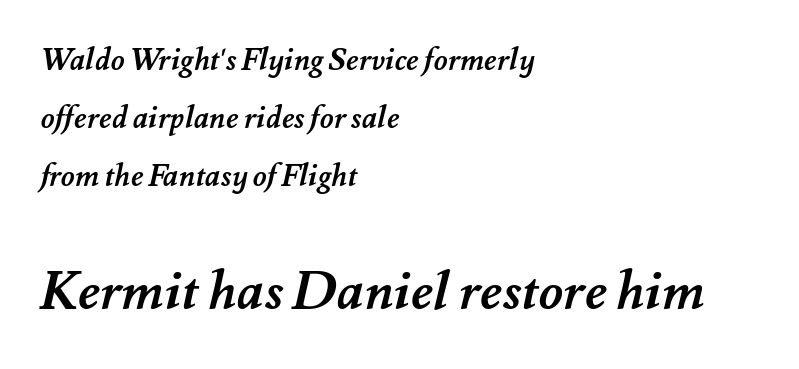
{"bold": "yes", "weight": "semibold", "width": "normal", "stroke_contrast": "medium", "x_height": "small", "monospaced": "no", "underline": "no", "align": "left", "line_spacing": "loose", "line_spacing_ratio": 1.94, "letter_spacing": "normal", "letter_spacing_em": 0.0, "larger_block": "second", "size_ratio": 1.77, "glyph_px": 53}
